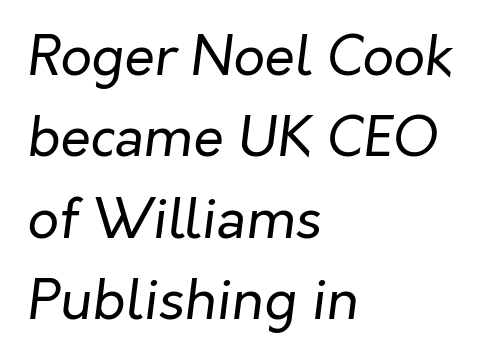
{"italic": "yes", "lean": "right", "slant_degrees": 7, "bold": "no", "weight": "regular", "width": "normal", "stroke_contrast": "low", "x_height": "medium", "monospaced": "no", "underline": "no", "align": "left", "line_spacing": "normal", "line_spacing_ratio": 1.48, "letter_spacing": "normal", "letter_spacing_em": 0.0, "glyph_px": 55}
